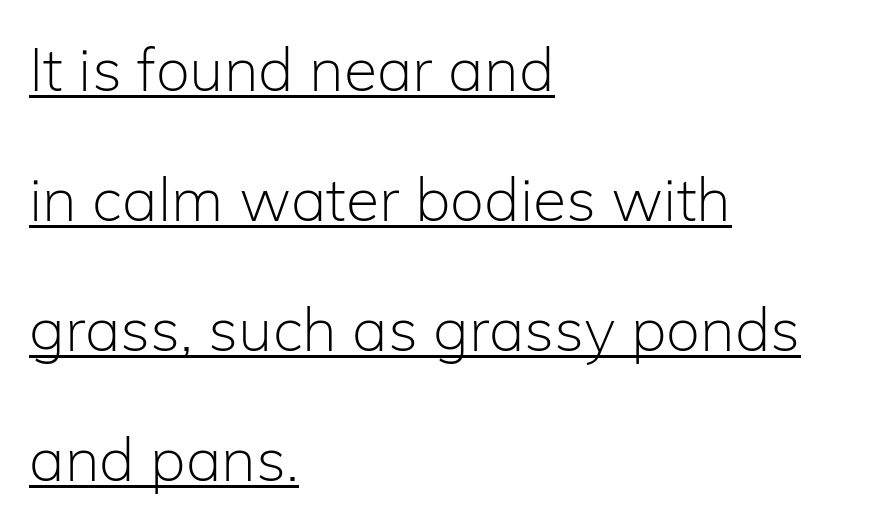
Underlining? Definitely there. Style check: upright. The letters look calm and open, with moderate or lighter stems. These lines are composed in type without serifs.
